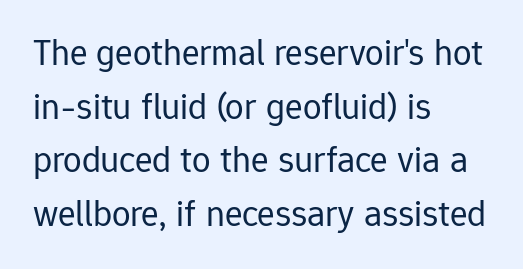
Where is the straight margin? On the left. Counters stay open thanks to moderate or lighter strokes. Normally led — the rows are evenly, conventionally spaced. You could call the tracking neutral — neither tight nor loose. Is this a fixed-width face? No — the glyphs have proportional, varying widths.
